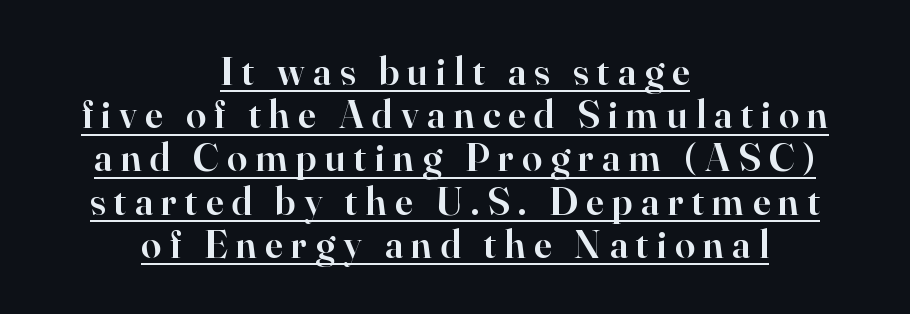
A somewhat darkened texture: the type is semibold rather than bold. Each new line begins almost immediately beneath the previous one. Look at the bottom of the vertical strokes: they flare into serifs here. Nope, not italic — everything's standing straight. Quick note: underline on. This rendering uses center alignment, leaving both contours irregular but symmetric.
